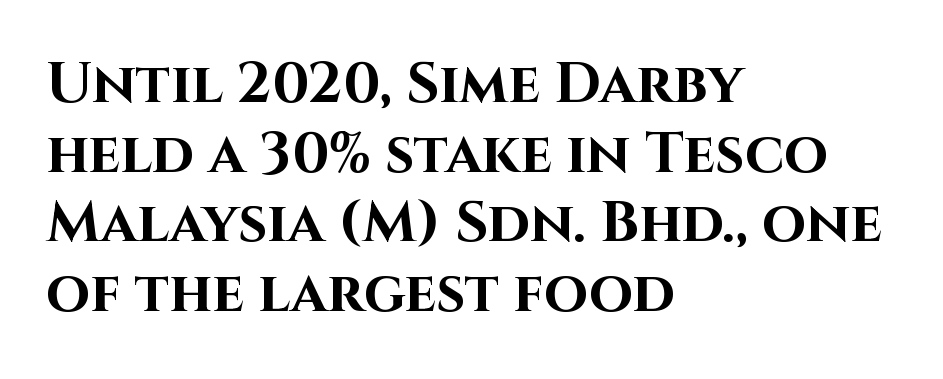
{"serif": "no", "italic": "no", "bold": "yes", "weight": "bold", "width": "normal", "stroke_contrast": "high", "x_height": "large", "monospaced": "no", "underline": "no", "align": "left", "line_spacing_ratio": 1.22, "letter_spacing": "normal", "letter_spacing_em": 0.0, "glyph_px": 57}
